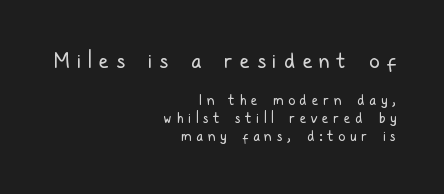
{"italic": "no", "bold": "no", "underline": "no", "align": "right", "line_spacing": "normal", "line_spacing_ratio": 1.27, "letter_spacing": "wide", "letter_spacing_em": 0.35, "larger_block": "first", "size_ratio": 1.5, "glyph_px": 21}
